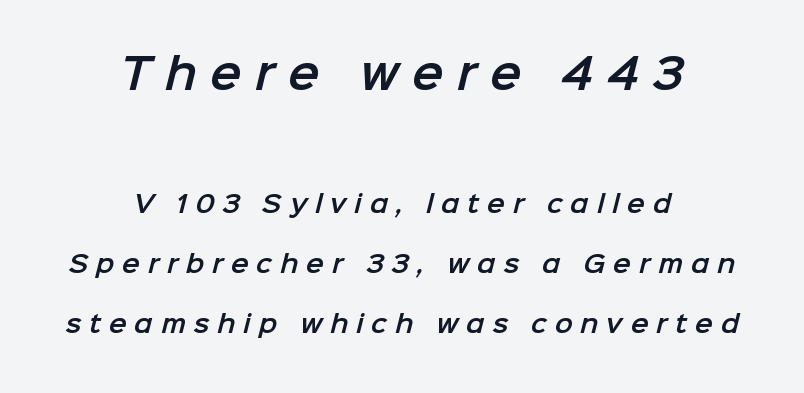
Q: Is the typeface a serif or a sans-serif typeface? A: Sans-serif.
Q: Is the text underlined? A: No.
Q: How is the paragraph aligned? A: Centered.
Q: Is the spacing between letters normal or unusually wide? A: Unusually wide.
Q: Is the spacing between lines tight, normal or loose? A: Loose.
Q: Which block of text is set in a larger size, the first (top) or the second (bottom)? A: The first (top) one.
Q: Width (condensed, normal, or wide)? A: Normal.
Q: Stroke contrast? A: Low.
Q: x-height? A: Medium.
Q: Monospaced? A: No.
